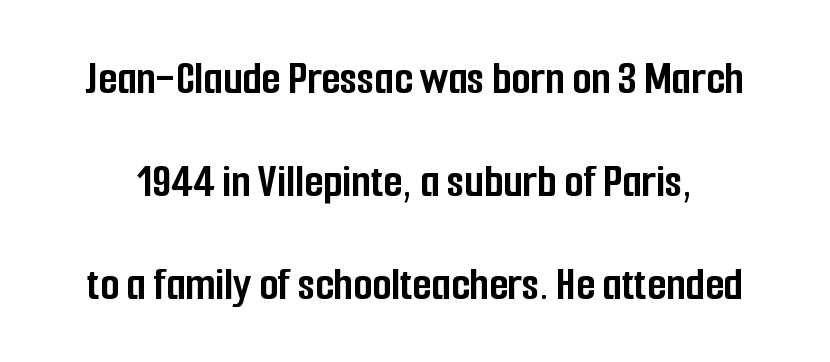
{"serif": "no", "italic": "no", "bold": "yes", "weight": "semibold", "width": "condensed", "stroke_contrast": "low", "x_height": "medium", "monospaced": "no", "underline": "no", "line_spacing": "loose", "line_spacing_ratio": 2.1, "letter_spacing": "normal", "letter_spacing_em": 0.0, "glyph_px": 49}
